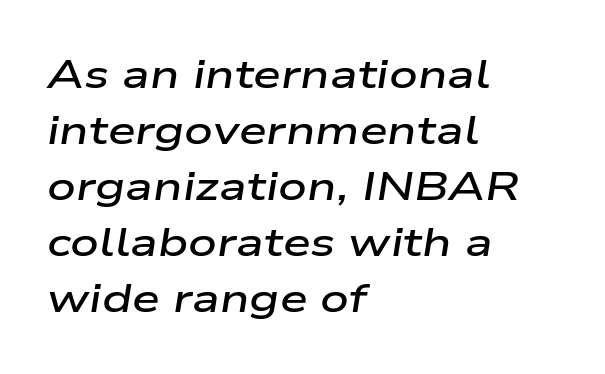
Q: Is the text bold? A: Semi-bold.
Q: Is the text italic (slanted)? A: Yes, it leans right by about 9 degrees.
Q: Is the text underlined? A: No.
Q: How is the paragraph aligned? A: Left-aligned.
Q: Is the spacing between letters normal or unusually wide? A: Normal.
Q: Is the spacing between lines tight, normal or loose? A: Normal.
Q: Width (condensed, normal, or wide)? A: Wide.
Q: Stroke contrast? A: Low.
Q: x-height? A: Medium.
Q: Monospaced? A: No.
